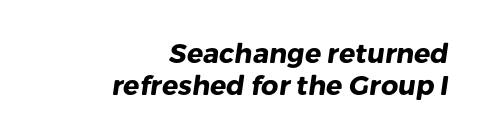
The image shows 27 px bold type; set right-aligned, line spacing 1.17x, normal letter spacing, not underlined.
